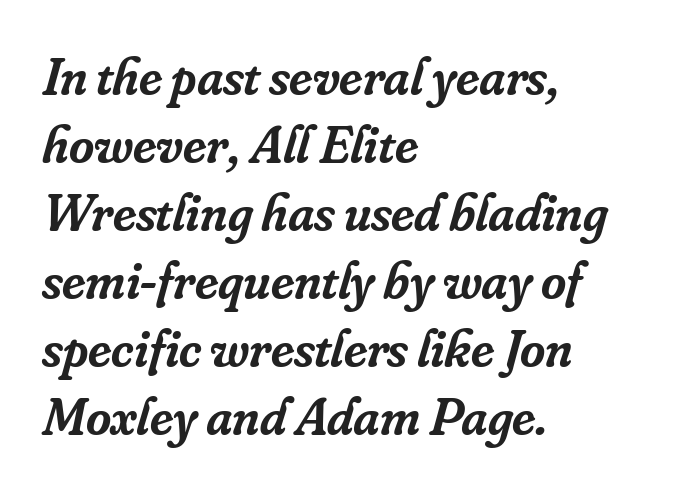
Spacing between characters is what you'd get straight out of the box. Compared with a centered layout, this one pins lines to the left instead. The rendering uses natural spacing where letterforms have individual widths. Honestly, the row spacing looks completely unremarkable.
